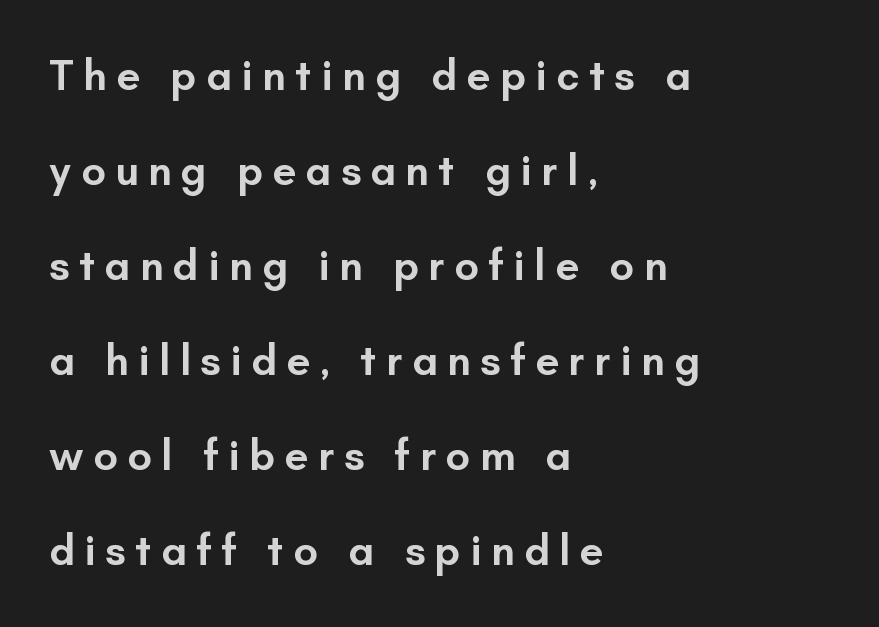
The image shows 43 px semibold sans-serif type, upright; set left-aligned, loose line spacing (2.21x), unusually wide letter spacing (+0.22 em), not underlined; low stroke contrast and a small x-height.
